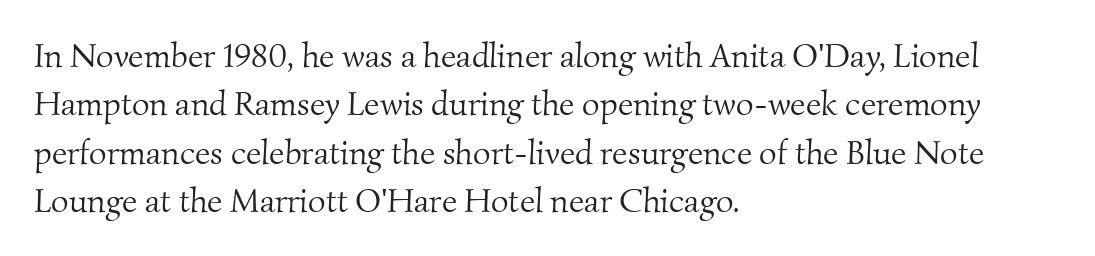
The image shows 34 px light serif type; set left-aligned, normal line spacing (1.42x), normal letter spacing, not underlined; medium stroke contrast and a small x-height.
